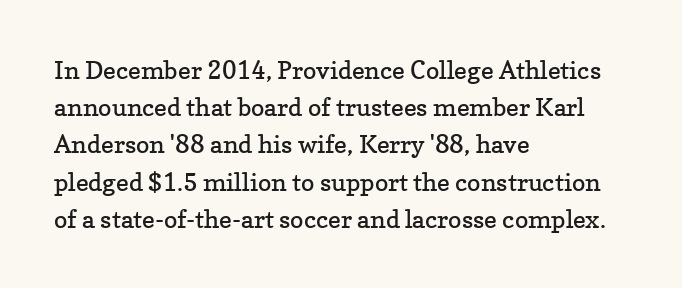
{"italic": "no", "bold": "no", "underline": "no", "align": "left", "line_spacing": "normal", "line_spacing_ratio": 1.49, "letter_spacing": "normal", "letter_spacing_em": 0.0, "glyph_px": 25}
